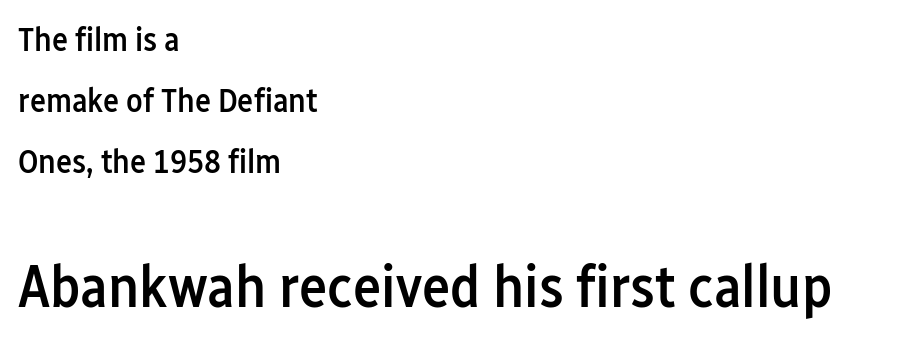
Q: Is the text bold? A: Semi-bold.
Q: Is the text italic (slanted)? A: No, it is upright.
Q: Is the typeface a serif or a sans-serif typeface? A: Sans-serif.
Q: Is the text underlined? A: No.
Q: How is the paragraph aligned? A: Left-aligned.
Q: Is the spacing between letters normal or unusually wide? A: Normal.
Q: Which block of text is set in a larger size, the first (top) or the second (bottom)? A: The second (bottom) one.
Q: Width (condensed, normal, or wide)? A: Condensed.
Q: Stroke contrast? A: Low.
Q: x-height? A: Medium.
Q: Monospaced? A: No.
